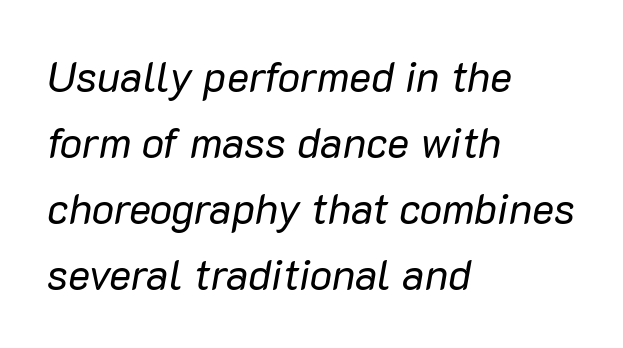
The image shows 42 px regular-weight type, italic (leaning right); set left-aligned, normal line spacing (1.57x), normal letter spacing, not underlined; low stroke contrast and a medium x-height.
